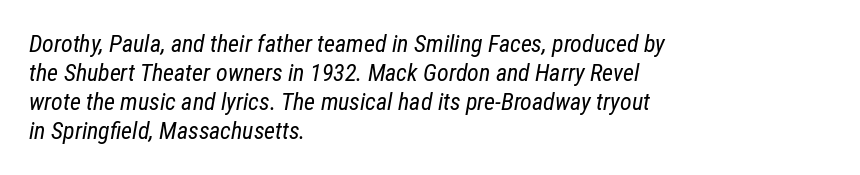
Q: Is the text bold? A: No.
Q: Is the text italic (slanted)? A: Yes, it leans right by about 12 degrees.
Q: Is the text underlined? A: No.
Q: How is the paragraph aligned? A: Left-aligned.
Q: Is the spacing between letters normal or unusually wide? A: Normal.
